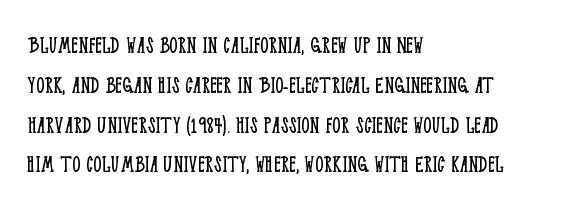
The image shows 26 px text type, upright; set left-aligned, normal line spacing (1.53x), normal letter spacing, not underlined.
